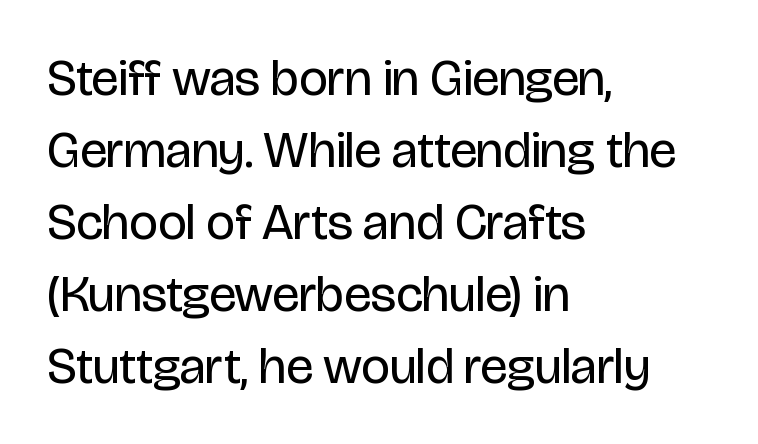
Q: Is the text bold? A: No.
Q: Is the text italic (slanted)? A: No, it is upright.
Q: Is the typeface a serif or a sans-serif typeface? A: Sans-serif.
Q: Is the text underlined? A: No.
Q: How is the paragraph aligned? A: Left-aligned.
Q: Is the spacing between letters normal or unusually wide? A: Normal.
Q: Is the spacing between lines tight, normal or loose? A: Normal.
Q: Width (condensed, normal, or wide)? A: Condensed.
Q: Stroke contrast? A: Low.
Q: x-height? A: Large.
Q: Monospaced? A: No.
